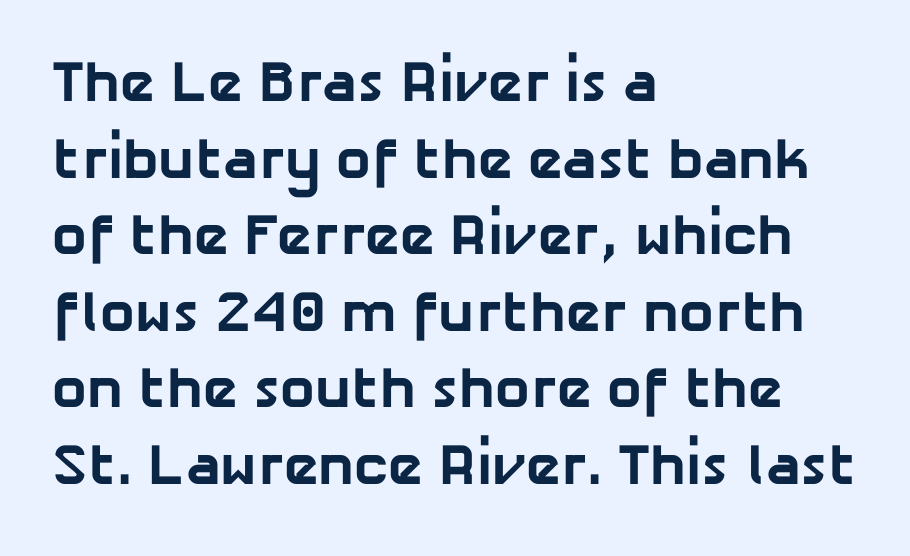
Q: Is the text bold? A: Yes.
Q: Is the typeface a serif or a sans-serif typeface? A: Sans-serif.
Q: Is the text underlined? A: No.
Q: How is the paragraph aligned? A: Left-aligned.
Q: Is the spacing between letters normal or unusually wide? A: Normal.
Q: Is the spacing between lines tight, normal or loose? A: Normal.
Q: Width (condensed, normal, or wide)? A: Normal.
Q: Stroke contrast? A: Low.
Q: x-height? A: Medium.
Q: Monospaced? A: No.
